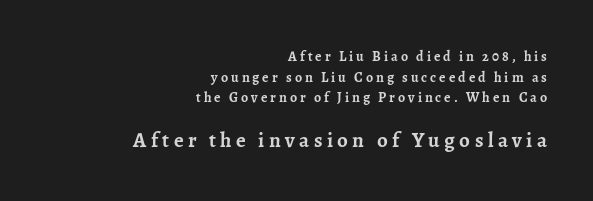
The image shows 21 px bold type, upright; set right-aligned, normal line spacing (1.47x), unusually wide letter spacing (+0.21 em), not underlined; the second (bottom) block is 1.5x larger.
